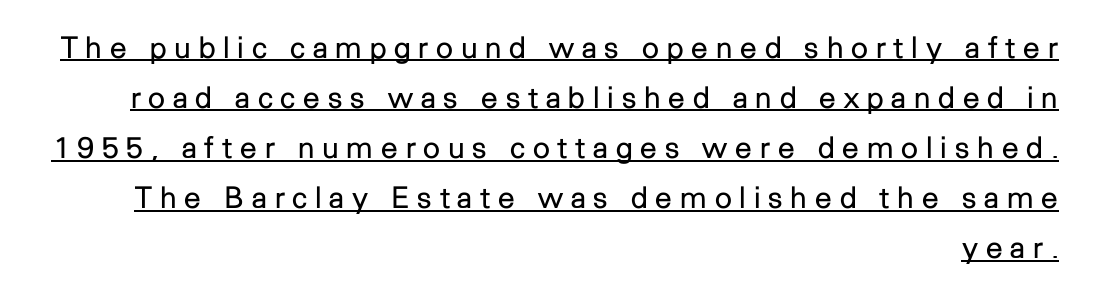
{"serif": "no", "italic": "no", "bold": "no", "weight": "regular", "width": "normal", "stroke_contrast": "low", "x_height": "medium", "monospaced": "no", "underline": "yes", "align": "right", "line_spacing": "normal", "line_spacing_ratio": 1.67, "letter_spacing": "wide", "letter_spacing_em": 0.26, "glyph_px": 30}
